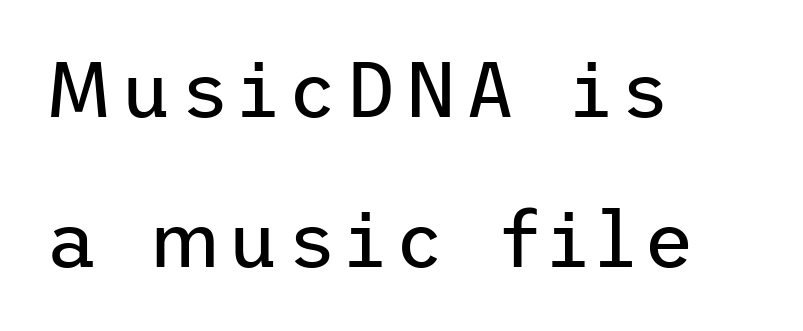
{"serif": "no", "italic": "no", "bold": "no", "weight": "regular", "width": "normal", "stroke_contrast": "low", "x_height": "medium", "underline": "no", "align": "left", "line_spacing": "loose", "line_spacing_ratio": 1.95, "glyph_px": 77}
